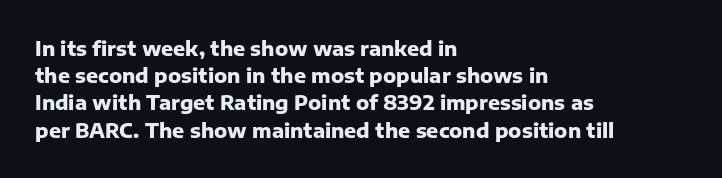
{"italic": "no", "bold": "yes", "underline": "no", "align": "left", "line_spacing": "normal", "line_spacing_ratio": 1.36, "letter_spacing": "normal", "letter_spacing_em": 0.0, "glyph_px": 20}
